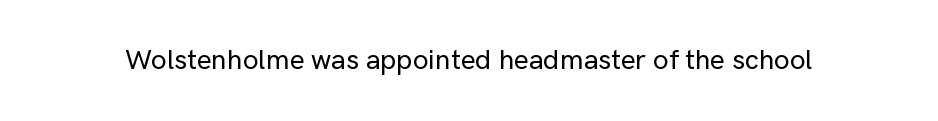
Q: Is the text italic (slanted)? A: No, it is upright.
Q: Is the typeface a serif or a sans-serif typeface? A: Sans-serif.
Q: Is the text underlined? A: No.
Q: Is the spacing between letters normal or unusually wide? A: Normal.
Q: Width (condensed, normal, or wide)? A: Normal.
Q: Stroke contrast? A: Low.
Q: x-height? A: Medium.
Q: Monospaced? A: No.
